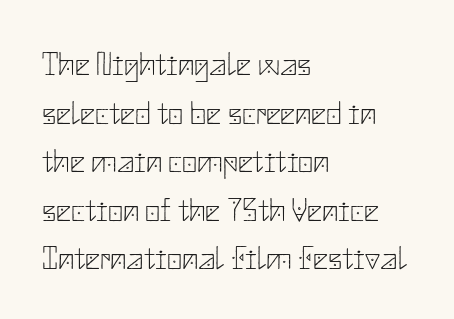
The image shows 33 px thin sans-serif type, upright; set left-aligned, normal line spacing (1.47x), normal letter spacing, not underlined; low stroke contrast and a small x-height.
